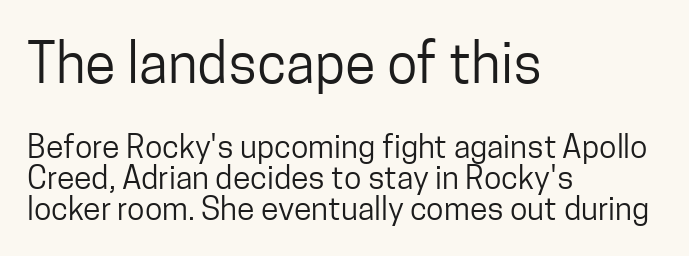
{"serif": "no", "italic": "no", "bold": "no", "weight": "regular", "width": "condensed", "stroke_contrast": "low", "x_height": "medium", "monospaced": "no", "underline": "no", "align": "left", "line_spacing": "tight", "line_spacing_ratio": 0.97, "letter_spacing": "normal", "letter_spacing_em": 0.0, "larger_block": "first", "size_ratio": 1.75, "glyph_px": 56}
